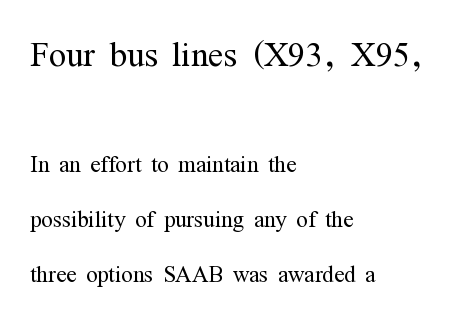
Q: Is the text bold? A: No.
Q: Is the text italic (slanted)? A: No, it is upright.
Q: Is the typeface a serif or a sans-serif typeface? A: Serif.
Q: Is the text underlined? A: No.
Q: How is the paragraph aligned? A: Left-aligned.
Q: Is the spacing between letters normal or unusually wide? A: Normal.
Q: Which block of text is set in a larger size, the first (top) or the second (bottom)? A: The first (top) one.
Q: Width (condensed, normal, or wide)? A: Condensed.
Q: Stroke contrast? A: Medium.
Q: x-height? A: Medium.
Q: Monospaced? A: No.
